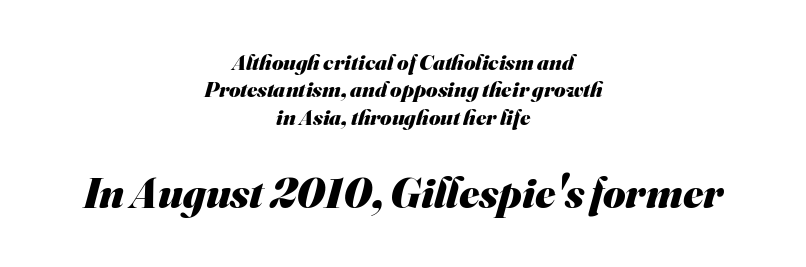
In terms of letterspacing, this is plain default setting. Strokes here are thick enough to call this a true bold. Nothing sits at the stroke ends, so this counts as sans-serif. Compared with a flush-left layout, this one balances lines on the center instead. Horizontal bands of white between lines are of average thickness. Anything drawn beneath the words? Only blank space.
